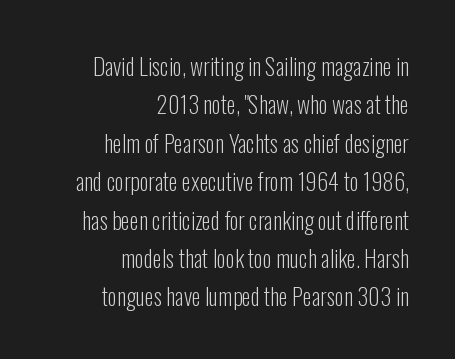
The image shows 23 px text type, upright; set right-aligned, normal line spacing (1.67x), normal letter spacing, not underlined.
